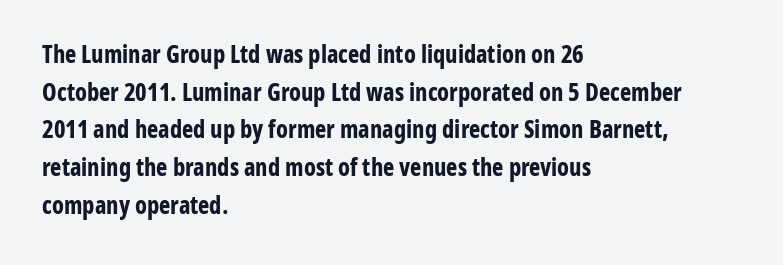
Heavy, bold letterforms. Quick note: underline off. The space between consecutive lines is moderate. This is roman type, the default non-slanted kind. The compositor pushed each line to the left boundary.
